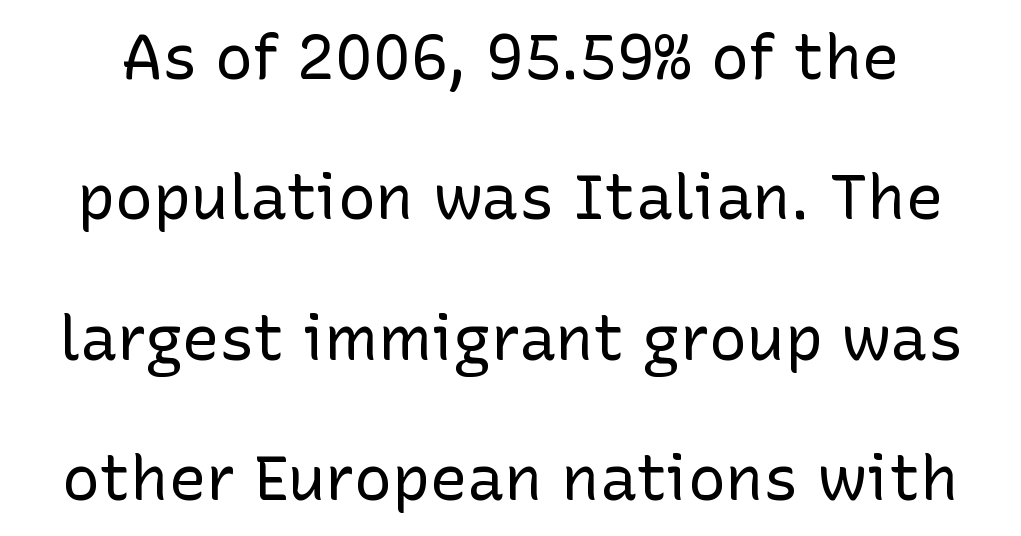
Look at the tracking — it's just the regular setting, nothing added. The passage shown is typed in a proportional face where columns would drift. You could fit nearly another row in the gap between these rows. Posture: straight, roman, zero tilt. The rendering shows plain stroke endings on the letterforms — a sans-serif design. Descenders hang freely into open space.
